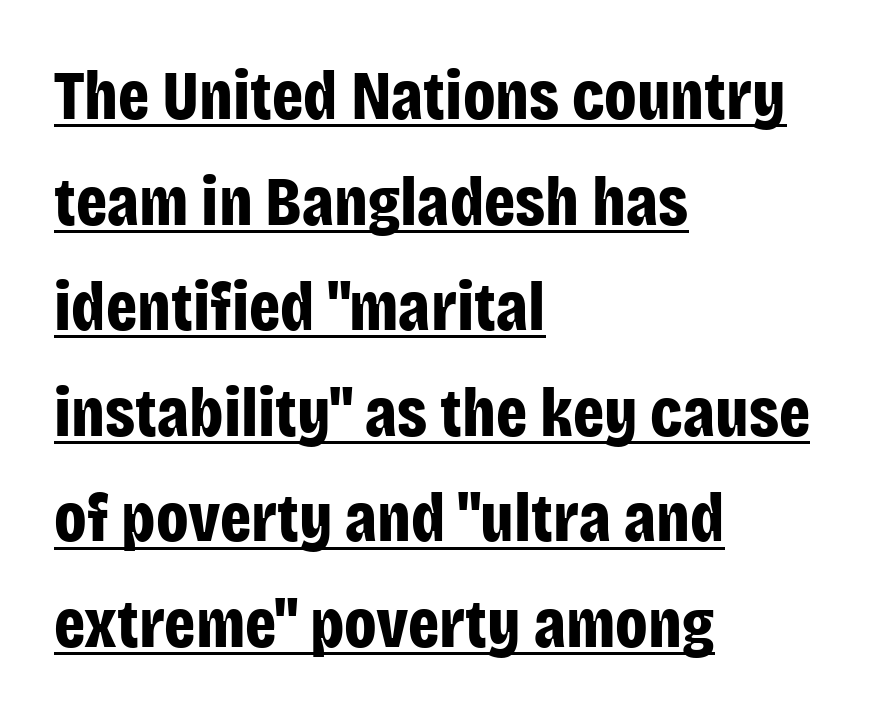
The image shows 69 px bold, condensed sans-serif type, upright; set left-aligned, normal line spacing (1.53x), normal letter spacing, underlined; low stroke contrast and a large x-height.
